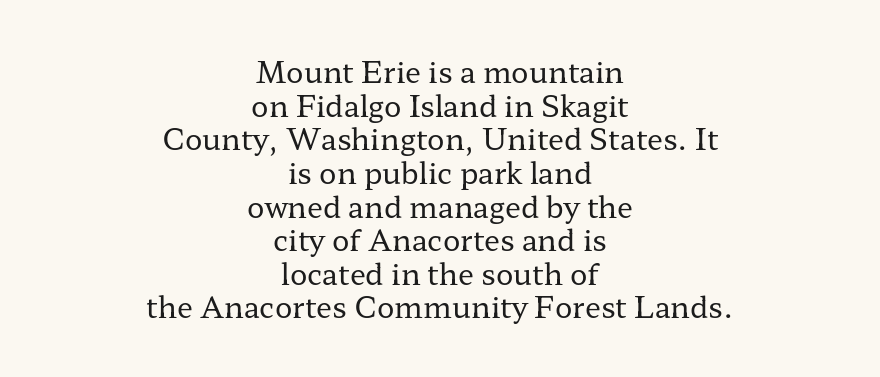
Q: Is the text bold? A: No.
Q: Is the text italic (slanted)? A: No, it is upright.
Q: Is the typeface a serif or a sans-serif typeface? A: Serif.
Q: Is the text underlined? A: No.
Q: How is the paragraph aligned? A: Centered.
Q: Is the spacing between letters normal or unusually wide? A: Normal.
Q: Width (condensed, normal, or wide)? A: Wide.
Q: Stroke contrast? A: Low.
Q: x-height? A: Medium.
Q: Monospaced? A: No.
